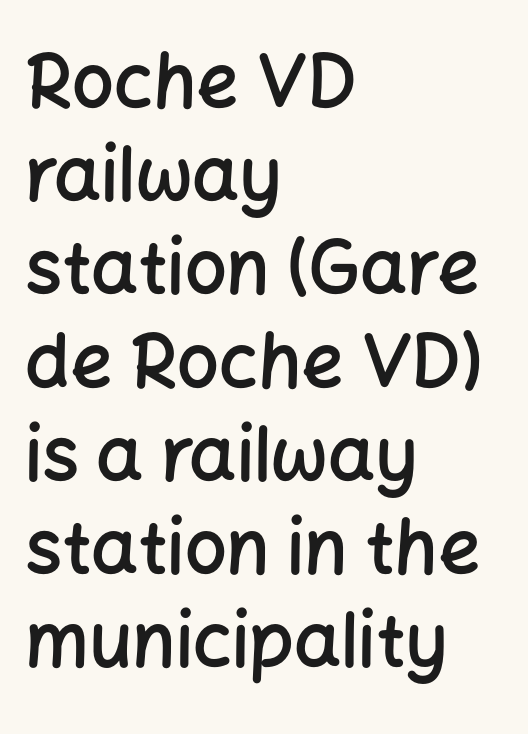
The image shows 74 px semibold sans-serif type, upright; set left-aligned, normal line spacing (1.26x), normal letter spacing, not underlined; low stroke contrast and a medium x-height.
